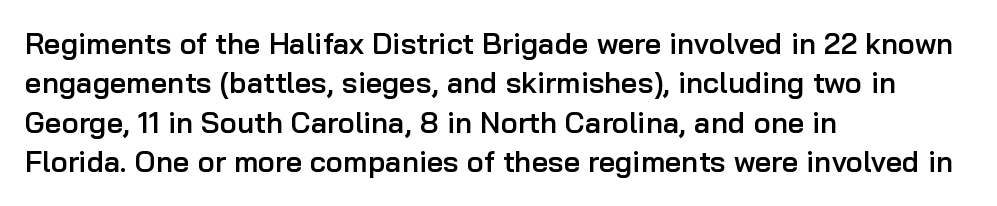
The image shows 29 px semibold sans-serif type, upright; set left-aligned, normal line spacing (1.36x), normal letter spacing, not underlined; low stroke contrast and a medium x-height.
